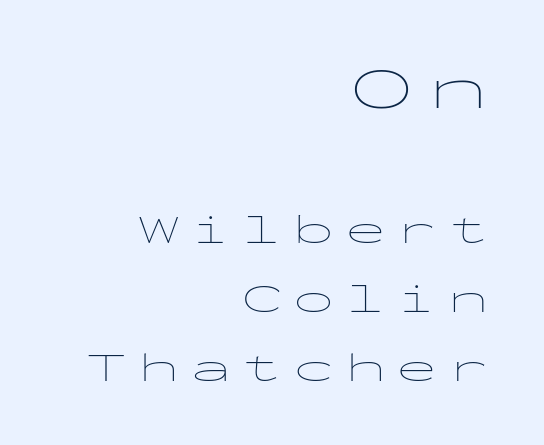
Stroke mass is kept to a normal reading level or below. Check under the words: just untouched page. Note: no serifs on the glyphs. The compositor pushed each line to the right boundary.
